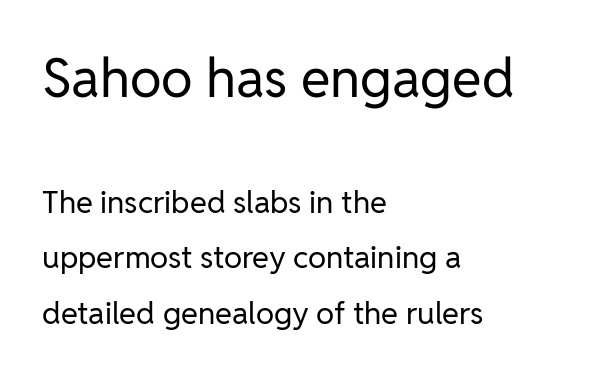
Q: Is the text bold? A: No.
Q: Is the text italic (slanted)? A: No, it is upright.
Q: Is the typeface a serif or a sans-serif typeface? A: Sans-serif.
Q: Is the text underlined? A: No.
Q: How is the paragraph aligned? A: Left-aligned.
Q: Is the spacing between letters normal or unusually wide? A: Normal.
Q: Which block of text is set in a larger size, the first (top) or the second (bottom)? A: The first (top) one.
Q: Width (condensed, normal, or wide)? A: Normal.
Q: Stroke contrast? A: Low.
Q: x-height? A: Medium.
Q: Monospaced? A: No.
